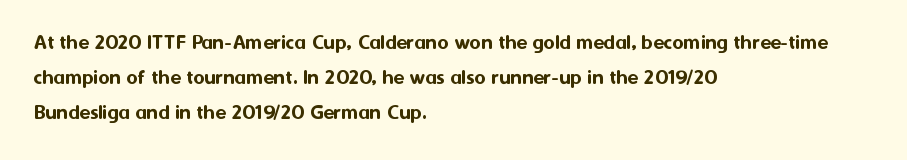
{"italic": "no", "underline": "no", "align": "left", "line_spacing": "normal", "line_spacing_ratio": 1.6, "letter_spacing": "normal", "letter_spacing_em": 0.0, "glyph_px": 22}
